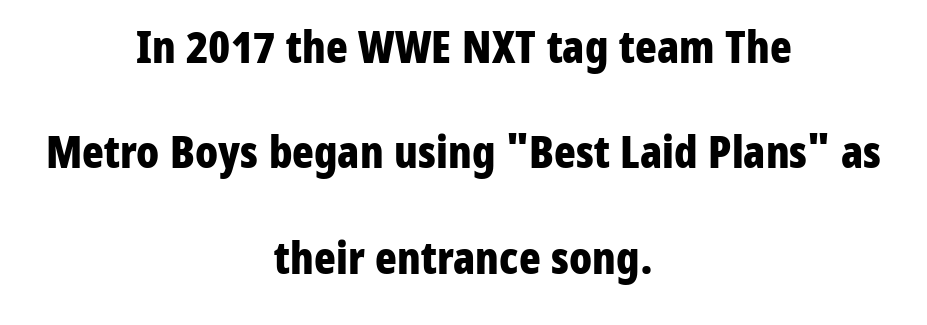
{"serif": "no", "italic": "no", "bold": "yes", "weight": "bold", "width": "condensed", "stroke_contrast": "low", "x_height": "medium", "monospaced": "no", "underline": "no", "align": "center", "line_spacing": "loose", "line_spacing_ratio": 2.34, "letter_spacing": "normal", "letter_spacing_em": 0.0, "glyph_px": 45}
